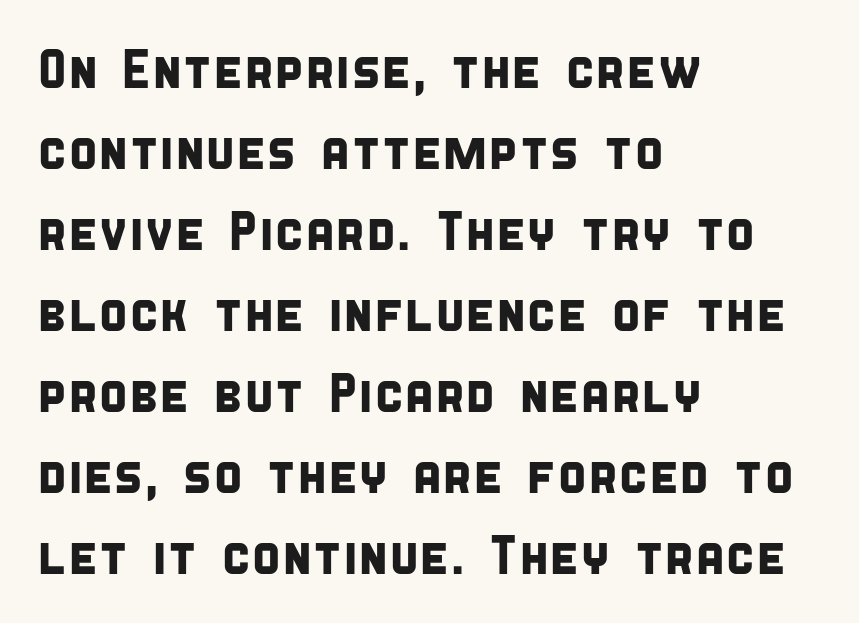
{"serif": "no", "width": "condensed", "stroke_contrast": "low", "x_height": "large", "monospaced": "no", "underline": "no", "align": "left", "line_spacing": "normal", "line_spacing_ratio": 1.5, "letter_spacing": "normal", "letter_spacing_em": 0.0, "glyph_px": 54}
